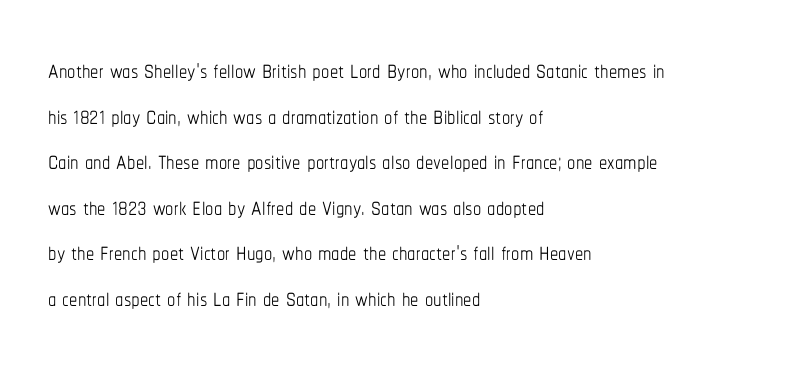
The baseline area is clear. These lines stack with their left ends in a neat column. Heft: none added — not bold. Nope, not italic — everything's standing straight. The face used here is proportionally spaced, like ordinary book or web type. Spacing between characters is what you'd get straight out of the box.
